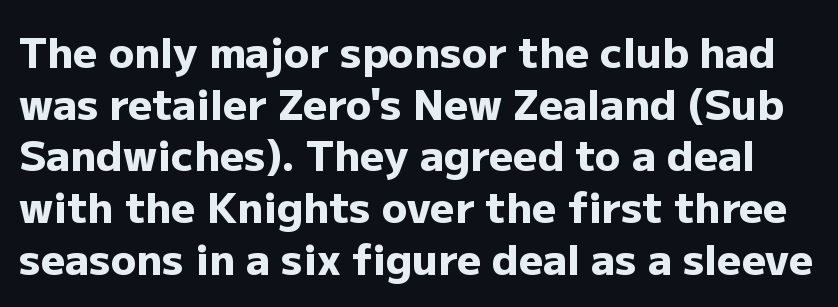
Q: Is the text bold? A: Yes.
Q: Is the text italic (slanted)? A: No, it is upright.
Q: Is the typeface a serif or a sans-serif typeface? A: Sans-serif.
Q: Is the text underlined? A: No.
Q: Is the spacing between letters normal or unusually wide? A: Normal.
Q: Width (condensed, normal, or wide)? A: Normal.
Q: Stroke contrast? A: Low.
Q: x-height? A: Medium.
Q: Monospaced? A: No.
